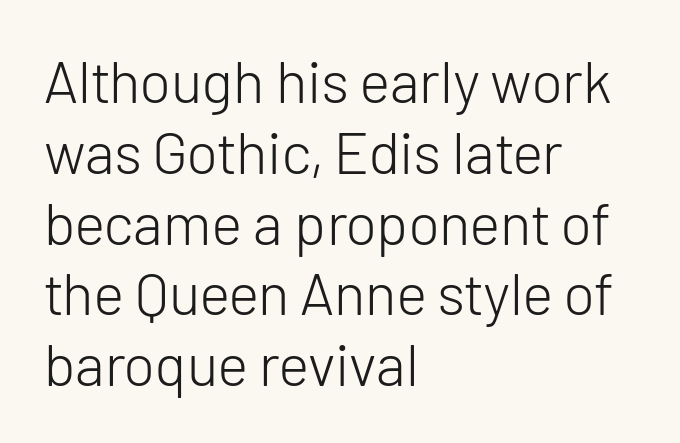
Q: Is the text bold? A: No.
Q: Is the text italic (slanted)? A: No, it is upright.
Q: Is the typeface a serif or a sans-serif typeface? A: Sans-serif.
Q: Is the text underlined? A: No.
Q: How is the paragraph aligned? A: Left-aligned.
Q: Is the spacing between letters normal or unusually wide? A: Normal.
Q: Width (condensed, normal, or wide)? A: Normal.
Q: Stroke contrast? A: Low.
Q: x-height? A: Medium.
Q: Monospaced? A: No.
